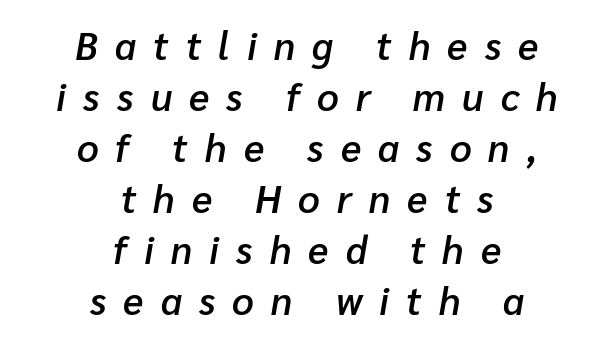
The image shows 38 px semibold type, italic (leaning right); set centered, normal line spacing (1.34x), unusually wide letter spacing (+0.45 em), not underlined; low stroke contrast and a medium x-height.
